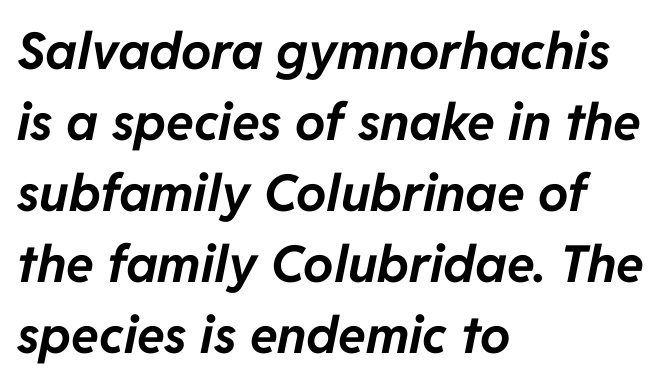
{"italic": "yes", "lean": "right", "slant_degrees": 11, "bold": "yes", "weight": "bold", "width": "normal", "stroke_contrast": "low", "x_height": "medium", "monospaced": "no", "underline": "no", "align": "left", "line_spacing": "normal", "line_spacing_ratio": 1.39, "letter_spacing": "normal", "letter_spacing_em": 0.0, "glyph_px": 51}
